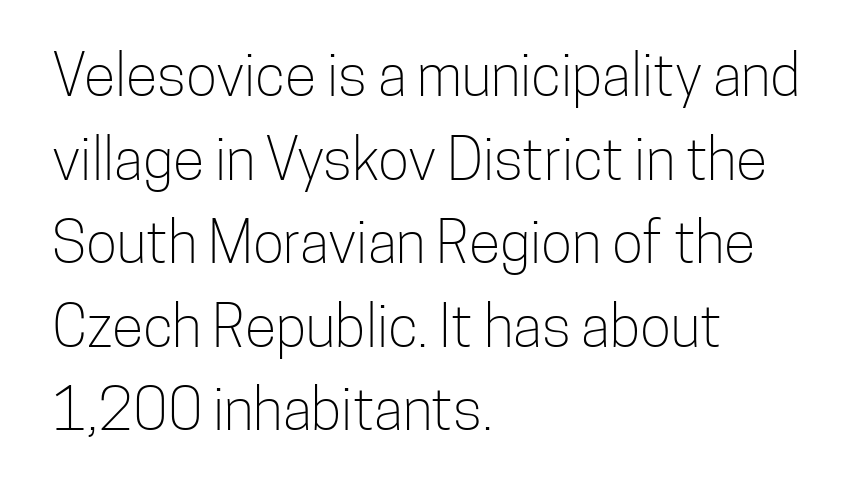
Q: Is the text bold? A: No.
Q: Is the text italic (slanted)? A: No, it is upright.
Q: Is the typeface a serif or a sans-serif typeface? A: Sans-serif.
Q: Is the text underlined? A: No.
Q: How is the paragraph aligned? A: Left-aligned.
Q: Is the spacing between letters normal or unusually wide? A: Normal.
Q: Is the spacing between lines tight, normal or loose? A: Normal.
Q: Width (condensed, normal, or wide)? A: Condensed.
Q: Stroke contrast? A: Low.
Q: x-height? A: Medium.
Q: Monospaced? A: No.
